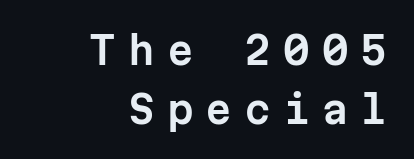
The image shows 38 px sans-serif type, upright, monospaced; set right-aligned, normal line spacing (1.55x), unusually wide letter spacing (+0.32 em), not underlined; low stroke contrast and a medium x-height.
